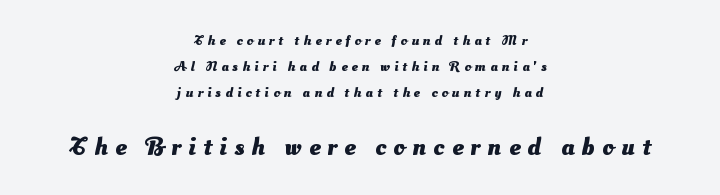
{"bold": "yes", "underline": "no", "align": "center", "line_spacing_ratio": 1.87, "letter_spacing": "wide", "letter_spacing_em": 0.3, "larger_block": "second", "size_ratio": 1.79, "glyph_px": 25}
